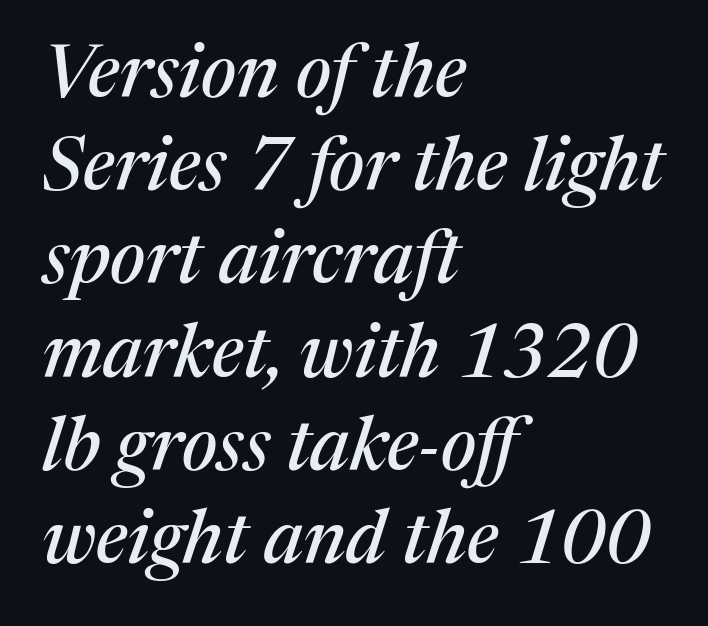
The image shows 74 px serif type, italic (leaning right); set left-aligned, normal line spacing (1.26x), normal letter spacing, not underlined; medium stroke contrast and a medium x-height.
